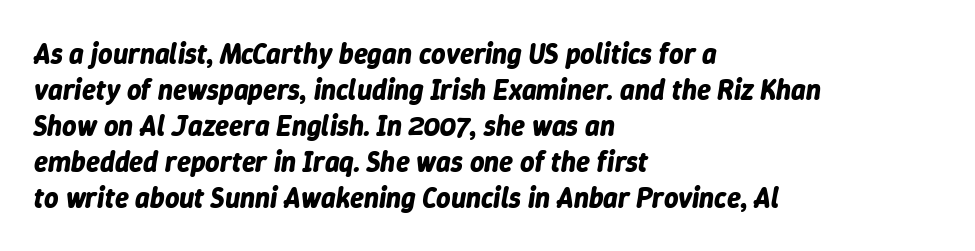
The image shows 28 px bold type, italic (leaning right); set left-aligned, normal line spacing (1.29x), normal letter spacing, not underlined; low stroke contrast and a medium x-height.
